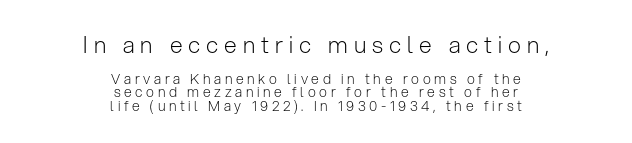
{"italic": "no", "bold": "no", "underline": "no", "align": "center", "line_spacing": "tight", "line_spacing_ratio": 0.97, "letter_spacing": "wide", "letter_spacing_em": 0.26, "larger_block": "first", "size_ratio": 1.64, "glyph_px": 23}
